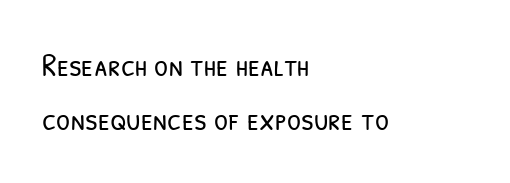
Q: Is the text bold? A: No.
Q: Is the typeface a serif or a sans-serif typeface? A: Sans-serif.
Q: Is the text underlined? A: No.
Q: How is the paragraph aligned? A: Left-aligned.
Q: Is the spacing between letters normal or unusually wide? A: Normal.
Q: Is the spacing between lines tight, normal or loose? A: Normal.
Q: Width (condensed, normal, or wide)? A: Condensed.
Q: Stroke contrast? A: Low.
Q: x-height? A: Medium.
Q: Monospaced? A: No.
